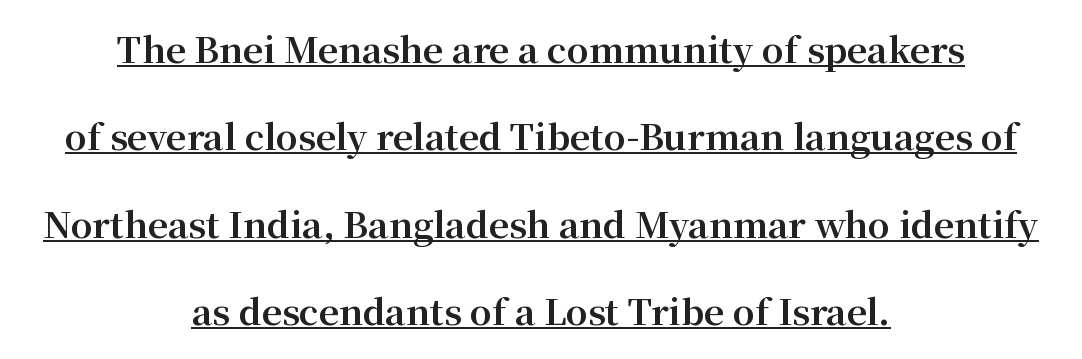
Q: Is the text bold? A: Yes.
Q: Is the text italic (slanted)? A: No, it is upright.
Q: Is the typeface a serif or a sans-serif typeface? A: Serif.
Q: Is the text underlined? A: Yes.
Q: How is the paragraph aligned? A: Centered.
Q: Is the spacing between letters normal or unusually wide? A: Normal.
Q: Is the spacing between lines tight, normal or loose? A: Loose.
Q: Width (condensed, normal, or wide)? A: Normal.
Q: Stroke contrast? A: Medium.
Q: x-height? A: Medium.
Q: Monospaced? A: No.
